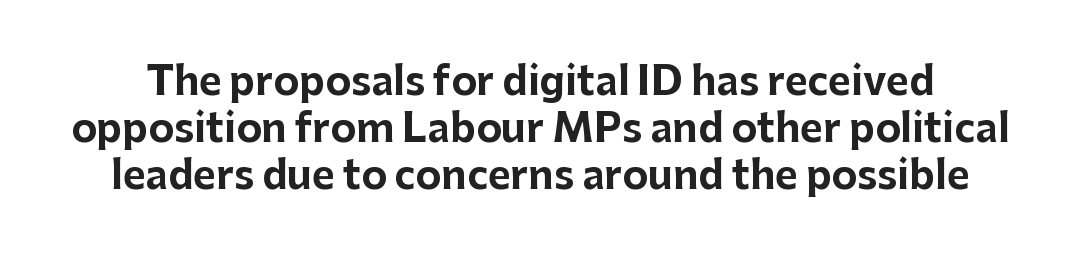
Every stem runs plumb, perpendicular to the baseline. The letters advance in unequal steps, a hallmark of proportional type. The strip under each line holds only bare page. The characters look thick and weighty, a clear bold. The letters sit at their default tracking, neither squeezed nor spread. No feet cap the strokes, marking this as sans-serif type.
